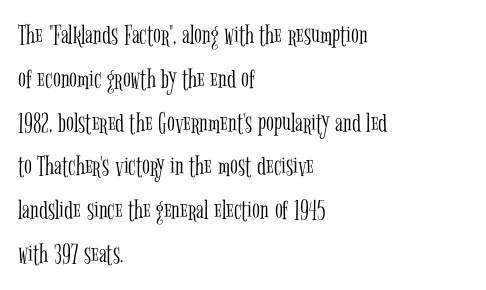
{"serif": "yes", "italic": "no", "bold": "no", "weight": "light", "width": "condensed", "stroke_contrast": "low", "x_height": "medium", "monospaced": "no", "underline": "no", "align": "left", "line_spacing": "normal", "line_spacing_ratio": 1.51, "letter_spacing": "normal", "letter_spacing_em": 0.0, "glyph_px": 29}
